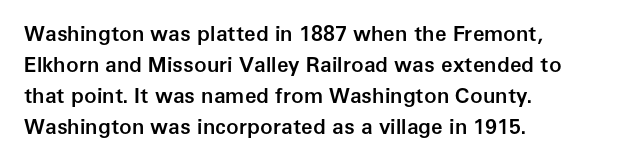
Observe the ordinary spacing: letters are neighbours, not strangers. Which margin do the lines hug? The left one — the right edge is uneven. Compared with typical paragraphs, the rows here are spaced about the same. Notice how the stems are strictly vertical — no italics here. Compared with an ordinary text face, these strokes are moderately heavier — a semibold. Clear beneath every line of the passage.
